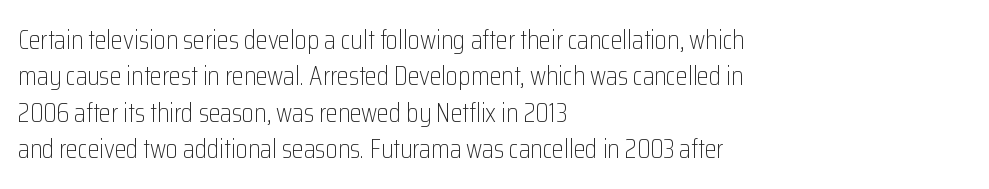
{"italic": "no", "bold": "no", "underline": "no", "align": "left", "line_spacing": "normal", "line_spacing_ratio": 1.35, "letter_spacing": "normal", "letter_spacing_em": 0.0, "glyph_px": 27}
